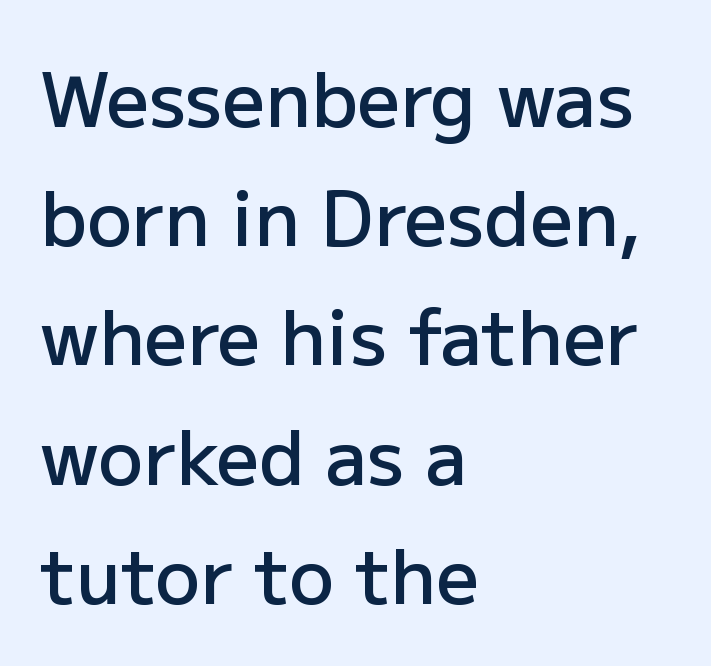
{"serif": "no", "italic": "no", "bold": "semi", "weight": "semibold", "width": "normal", "stroke_contrast": "low", "x_height": "medium", "monospaced": "no", "underline": "no", "align": "left", "line_spacing": "normal", "line_spacing_ratio": 1.59, "letter_spacing": "normal", "letter_spacing_em": 0.0, "glyph_px": 75}
